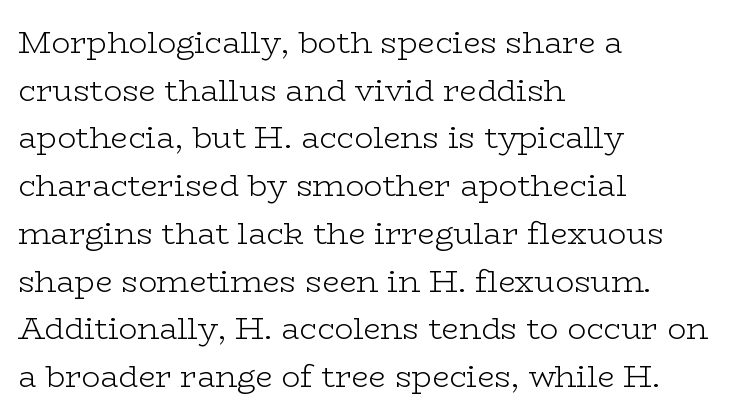
Q: Is the text bold? A: No.
Q: Is the text italic (slanted)? A: No, it is upright.
Q: Is the typeface a serif or a sans-serif typeface? A: Serif.
Q: Is the text underlined? A: No.
Q: How is the paragraph aligned? A: Left-aligned.
Q: Is the spacing between letters normal or unusually wide? A: Normal.
Q: Is the spacing between lines tight, normal or loose? A: Normal.
Q: Width (condensed, normal, or wide)? A: Wide.
Q: Stroke contrast? A: Low.
Q: x-height? A: Medium.
Q: Monospaced? A: No.
